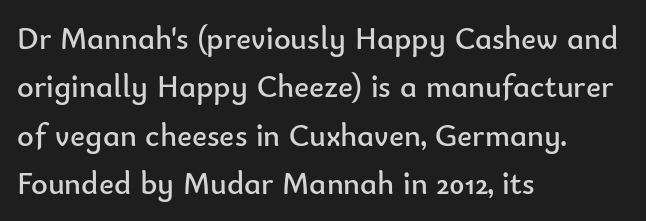
{"serif": "no", "italic": "no", "bold": "no", "weight": "regular", "width": "normal", "stroke_contrast": "low", "x_height": "small", "monospaced": "no", "underline": "no", "align": "left", "line_spacing": "normal", "line_spacing_ratio": 1.51, "letter_spacing": "normal", "letter_spacing_em": 0.0, "glyph_px": 32}
